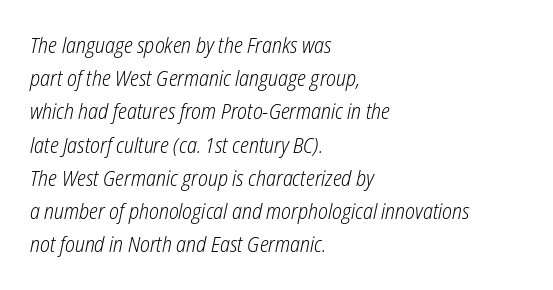
The typeface has the unassuming heft of standard copy or less. Inter-character spacing is left at the font's built-in metrics. Decoration check: the copy has no underline. Compared with a centered layout, this one pins lines to the left instead.
